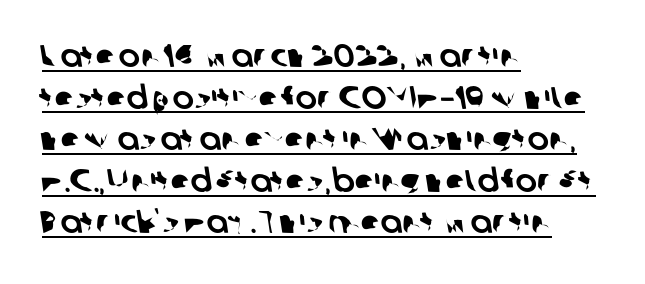
Q: Is the typeface a serif or a sans-serif typeface? A: Sans-serif.
Q: Is the text underlined? A: Yes.
Q: How is the paragraph aligned? A: Left-aligned.
Q: Is the spacing between letters normal or unusually wide? A: Normal.
Q: Is the spacing between lines tight, normal or loose? A: Normal.
Q: Width (condensed, normal, or wide)? A: Normal.
Q: Stroke contrast? A: Low.
Q: x-height? A: Medium.
Q: Monospaced? A: No.
